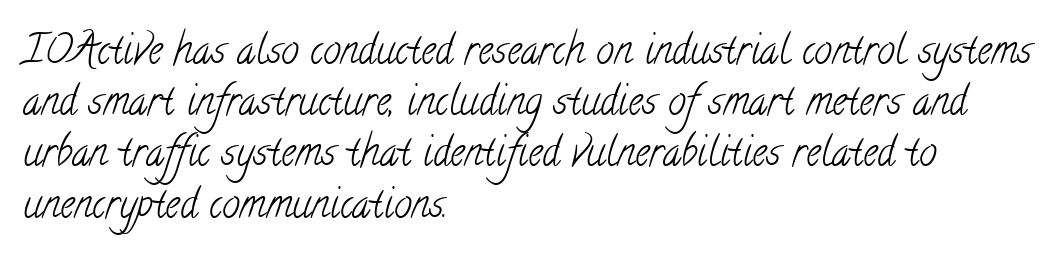
Q: Is the text bold? A: No.
Q: Is the typeface a serif or a sans-serif typeface? A: Serif.
Q: Is the text underlined? A: No.
Q: How is the paragraph aligned? A: Left-aligned.
Q: Is the spacing between letters normal or unusually wide? A: Normal.
Q: Is the spacing between lines tight, normal or loose? A: Normal.
Q: Width (condensed, normal, or wide)? A: Condensed.
Q: Stroke contrast? A: Low.
Q: x-height? A: Small.
Q: Monospaced? A: No.
